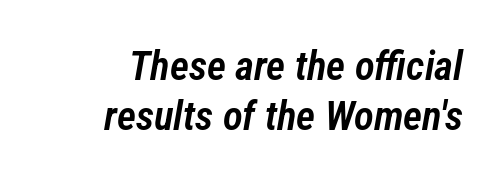
Q: Is the text bold? A: Semi-bold.
Q: Is the text italic (slanted)? A: Yes, it leans right by about 12 degrees.
Q: Is the text underlined? A: No.
Q: Is the spacing between letters normal or unusually wide? A: Normal.
Q: Width (condensed, normal, or wide)? A: Condensed.
Q: Stroke contrast? A: Low.
Q: x-height? A: Medium.
Q: Monospaced? A: No.
